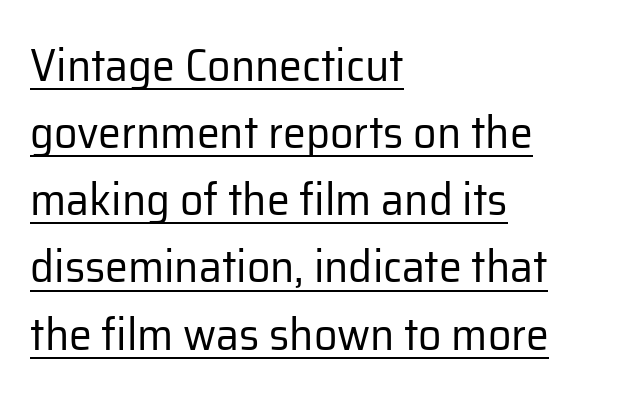
{"serif": "no", "italic": "no", "bold": "no", "weight": "regular", "width": "normal", "stroke_contrast": "low", "x_height": "medium", "monospaced": "no", "underline": "yes", "align": "left", "line_spacing": "normal", "line_spacing_ratio": 1.46, "letter_spacing": "normal", "letter_spacing_em": 0.0, "glyph_px": 46}
